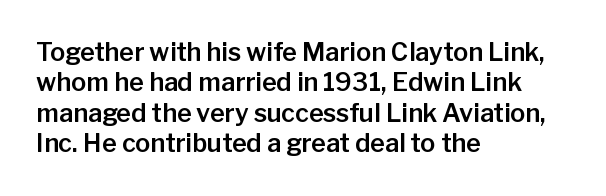
{"italic": "no", "underline": "no", "align": "left", "line_spacing_ratio": 1.22, "letter_spacing": "normal", "letter_spacing_em": 0.0, "glyph_px": 25}
